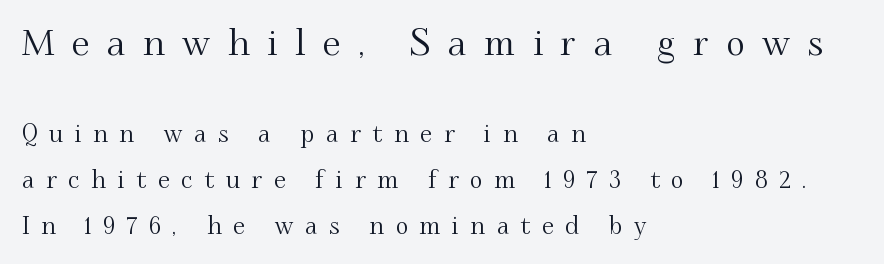
Q: Is the text italic (slanted)? A: No, it is upright.
Q: Is the typeface a serif or a sans-serif typeface? A: Serif.
Q: Is the text underlined? A: No.
Q: How is the paragraph aligned? A: Left-aligned.
Q: Is the spacing between letters normal or unusually wide? A: Unusually wide.
Q: Is the spacing between lines tight, normal or loose? A: Loose.
Q: Which block of text is set in a larger size, the first (top) or the second (bottom)? A: The first (top) one.
Q: Width (condensed, normal, or wide)? A: Normal.
Q: Stroke contrast? A: Medium.
Q: x-height? A: Small.
Q: Monospaced? A: No.
